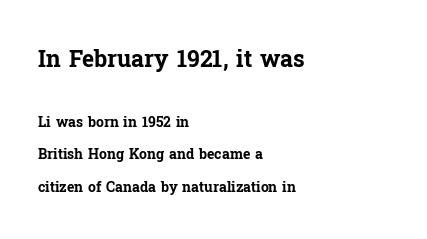
{"italic": "no", "bold": "yes", "underline": "no", "align": "left", "line_spacing": "loose", "line_spacing_ratio": 2.3, "letter_spacing": "normal", "letter_spacing_em": 0.0, "larger_block": "first", "size_ratio": 1.64, "glyph_px": 23}
